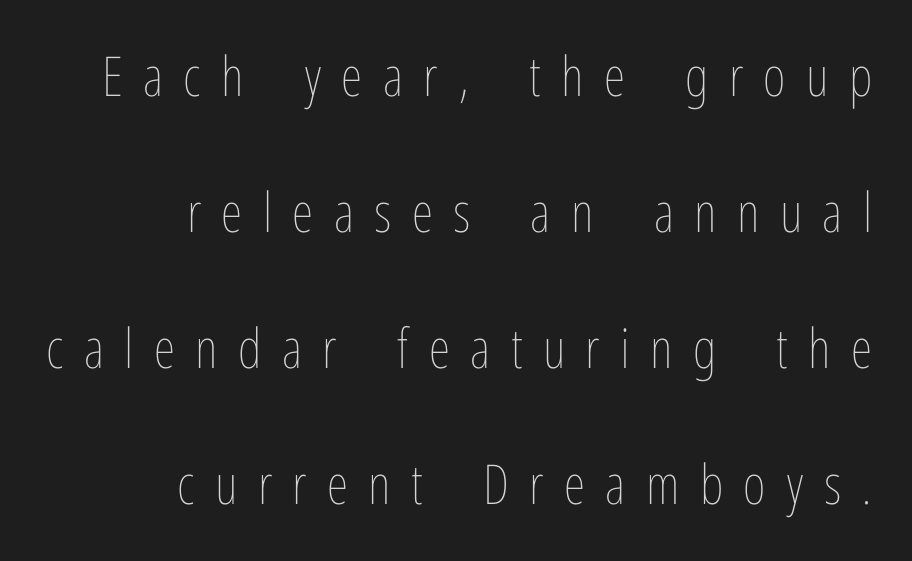
{"italic": "no", "bold": "no", "weight": "thin", "width": "condensed", "stroke_contrast": "low", "x_height": "medium", "monospaced": "no", "underline": "no", "align": "right", "line_spacing": "loose", "line_spacing_ratio": 2.47, "letter_spacing": "wide", "letter_spacing_em": 0.37, "glyph_px": 55}
